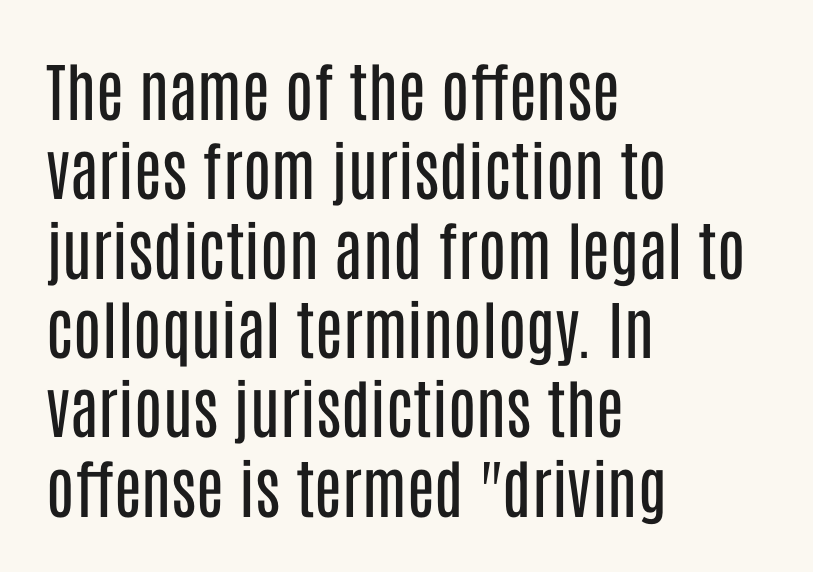
Q: Is the text bold? A: No.
Q: Is the text italic (slanted)? A: No, it is upright.
Q: Is the typeface a serif or a sans-serif typeface? A: Sans-serif.
Q: Is the text underlined? A: No.
Q: How is the paragraph aligned? A: Left-aligned.
Q: Is the spacing between letters normal or unusually wide? A: Normal.
Q: Width (condensed, normal, or wide)? A: Condensed.
Q: Stroke contrast? A: Low.
Q: x-height? A: Large.
Q: Monospaced? A: No.
